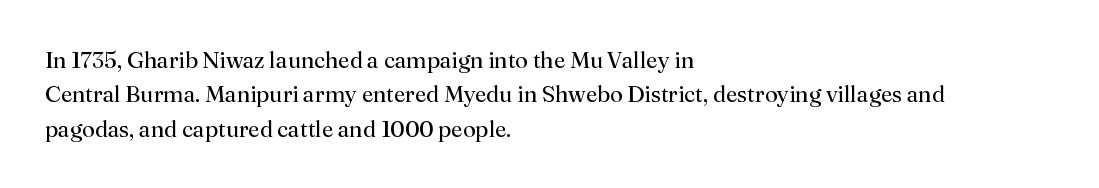
Q: Is the text bold? A: No.
Q: Is the text italic (slanted)? A: No, it is upright.
Q: Is the text underlined? A: No.
Q: How is the paragraph aligned? A: Left-aligned.
Q: Is the spacing between letters normal or unusually wide? A: Normal.
Q: Is the spacing between lines tight, normal or loose? A: Normal.
